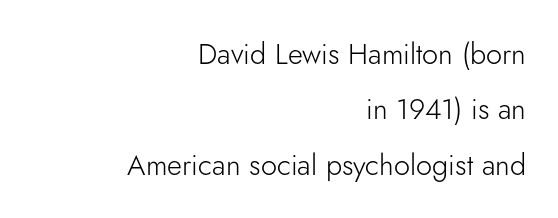
The image shows 29 px light sans-serif type, upright; set right-aligned, loose line spacing (1.91x), normal letter spacing, not underlined; low stroke contrast and a small x-height.
